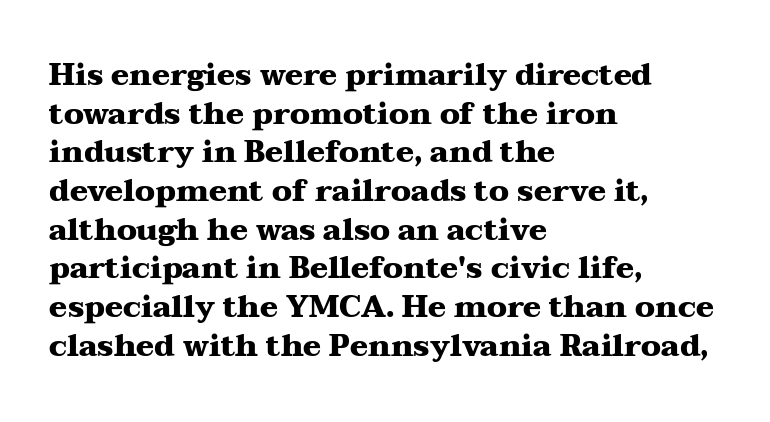
The image shows 30 px heavy, wide serif type, upright; set left-aligned, normal line spacing (1.29x), normal letter spacing, not underlined; medium stroke contrast and a medium x-height.
